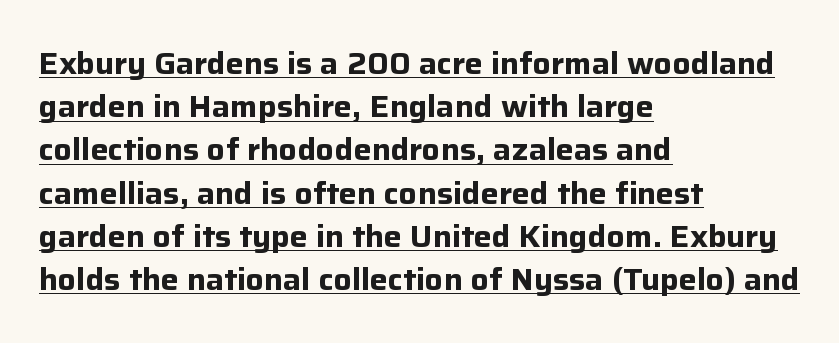
Looks like regular typesetting: each glyph gets only the width it needs. The ragged edge is on the right, which tells us the setting is flush left. Set as a true bold cut, around the 700 mark. Is there any slant? The stems are plumb. The type is set solid horizontally, with unmodified tracking. The block of text has a typical density, with ordinary space between rows.
